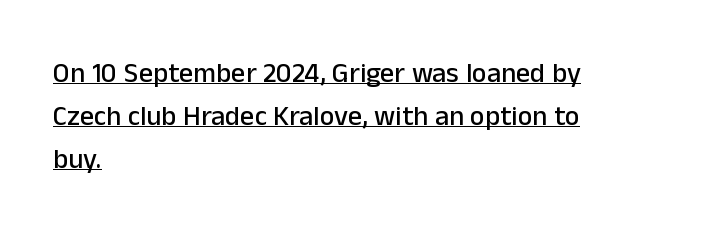
{"serif": "no", "italic": "no", "width": "normal", "stroke_contrast": "low", "x_height": "medium", "monospaced": "no", "underline": "yes", "align": "left", "line_spacing": "normal", "line_spacing_ratio": 1.53, "letter_spacing": "normal", "letter_spacing_em": 0.0, "glyph_px": 28}
